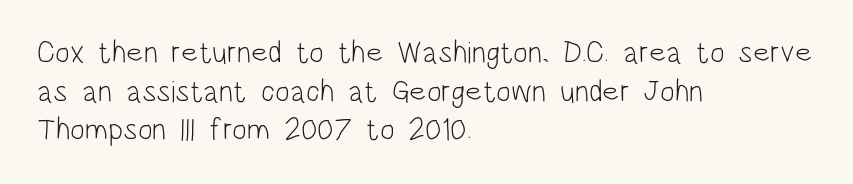
{"serif": "no", "italic": "no", "bold": "no", "weight": "light", "width": "condensed", "stroke_contrast": "low", "x_height": "large", "monospaced": "no", "underline": "no", "align": "left", "line_spacing": "normal", "line_spacing_ratio": 1.25, "letter_spacing": "normal", "letter_spacing_em": 0.0, "glyph_px": 31}
